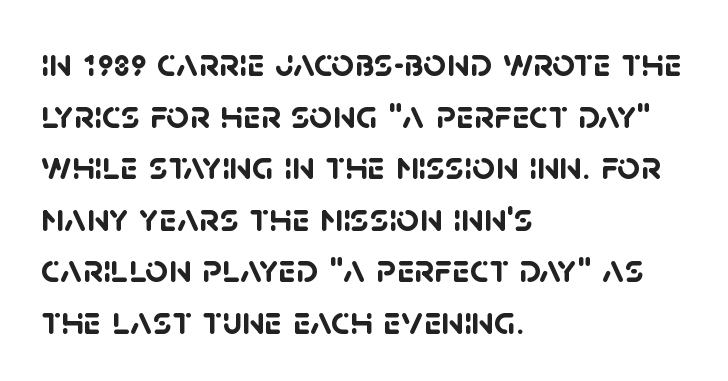
Q: Is the text bold? A: Yes.
Q: Is the typeface a serif or a sans-serif typeface? A: Sans-serif.
Q: Is the text underlined? A: No.
Q: How is the paragraph aligned? A: Left-aligned.
Q: Is the spacing between letters normal or unusually wide? A: Normal.
Q: Is the spacing between lines tight, normal or loose? A: Normal.
Q: Width (condensed, normal, or wide)? A: Normal.
Q: Stroke contrast? A: Low.
Q: x-height? A: Large.
Q: Monospaced? A: No.
